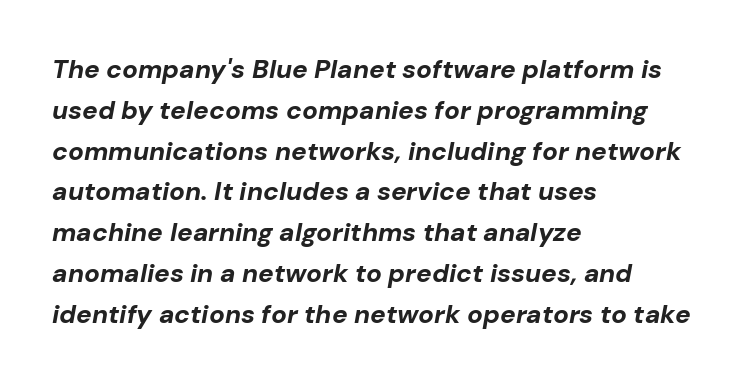
The image shows 26 px bold type, italic (leaning right); set left-aligned, normal line spacing (1.57x), normal letter spacing, not underlined.
